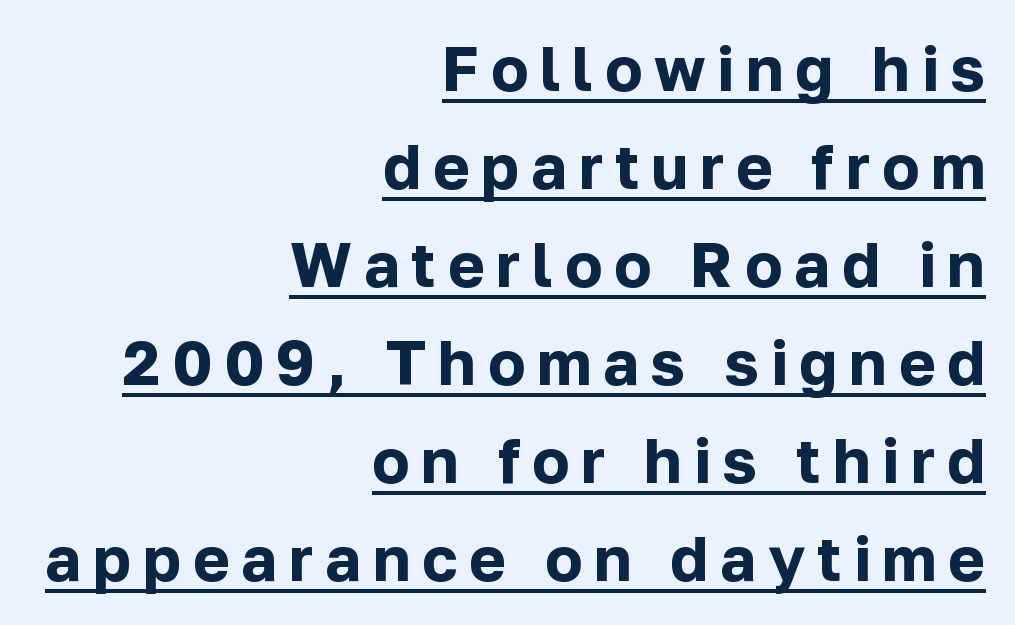
Q: Is the text bold? A: Yes.
Q: Is the text italic (slanted)? A: No, it is upright.
Q: Is the typeface a serif or a sans-serif typeface? A: Sans-serif.
Q: Is the text underlined? A: Yes.
Q: How is the paragraph aligned? A: Right-aligned.
Q: Is the spacing between lines tight, normal or loose? A: Normal.
Q: Width (condensed, normal, or wide)? A: Normal.
Q: Stroke contrast? A: Low.
Q: x-height? A: Medium.
Q: Monospaced? A: No.
